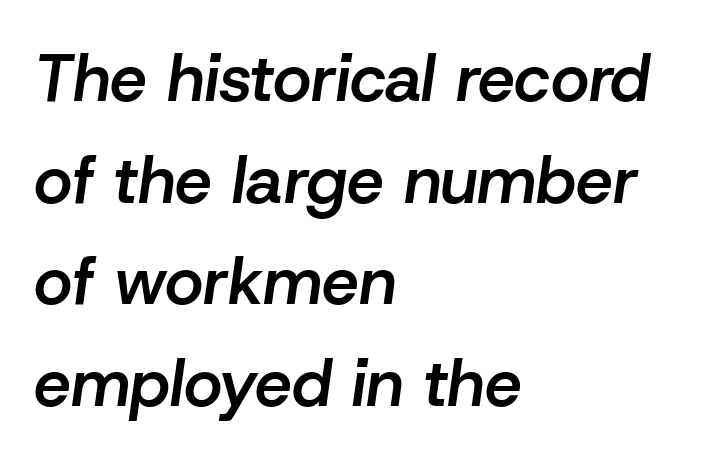
{"italic": "yes", "lean": "right", "slant_degrees": 8, "bold": "semi", "weight": "semibold", "width": "normal", "stroke_contrast": "low", "x_height": "medium", "monospaced": "no", "underline": "no", "align": "left", "line_spacing": "normal", "line_spacing_ratio": 1.54, "letter_spacing": "normal", "letter_spacing_em": 0.0, "glyph_px": 66}
